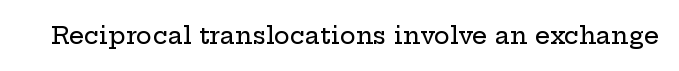
The image shows 24 px text type, upright; set normal letter spacing, not underlined.
